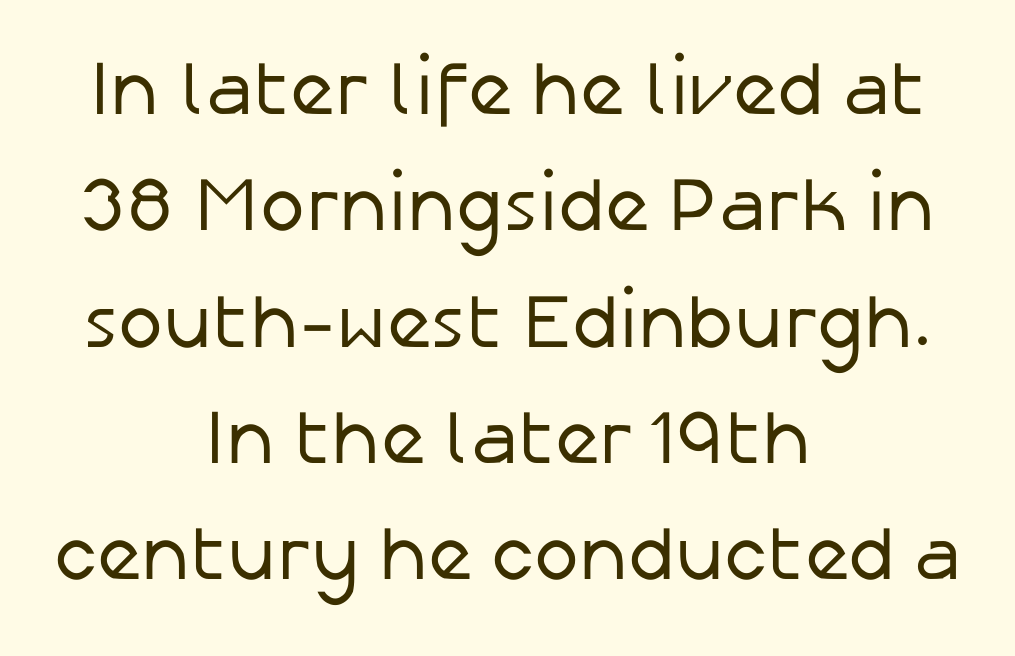
The face used here is proportionally spaced, like ordinary book or web type. Weight class: somewhere from thin through regular. This sample uses a sans-serif face. Inter-character spacing is left at the font's built-in metrics. One-word summary of the alignment: center.
